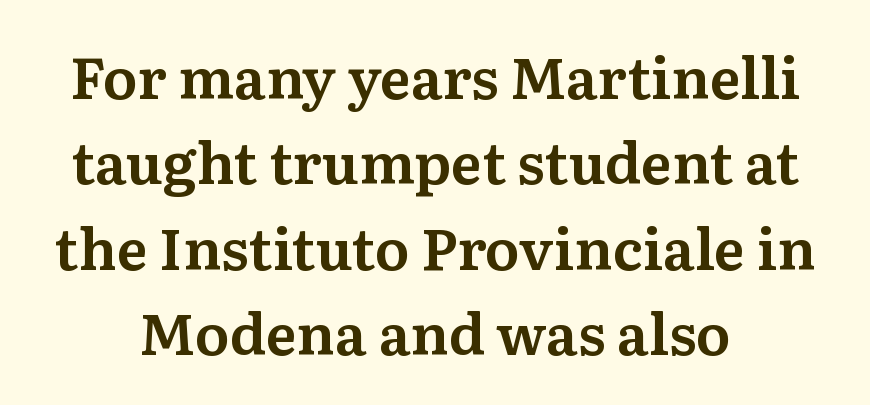
The image shows 57 px serif type, upright; set centered, normal line spacing (1.5x), normal letter spacing, not underlined; medium stroke contrast and a medium x-height.
